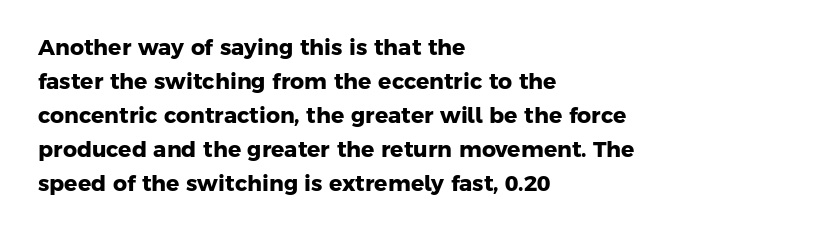
A student would call this left alignment; a typographer would say flush left, rag right. No extra tracking has been applied to these lines. The strip under each line holds only bare page. Notice how descenders clear the ascenders below comfortably — that's standard leading. As a designer I'd log this as weight 700, bold.
